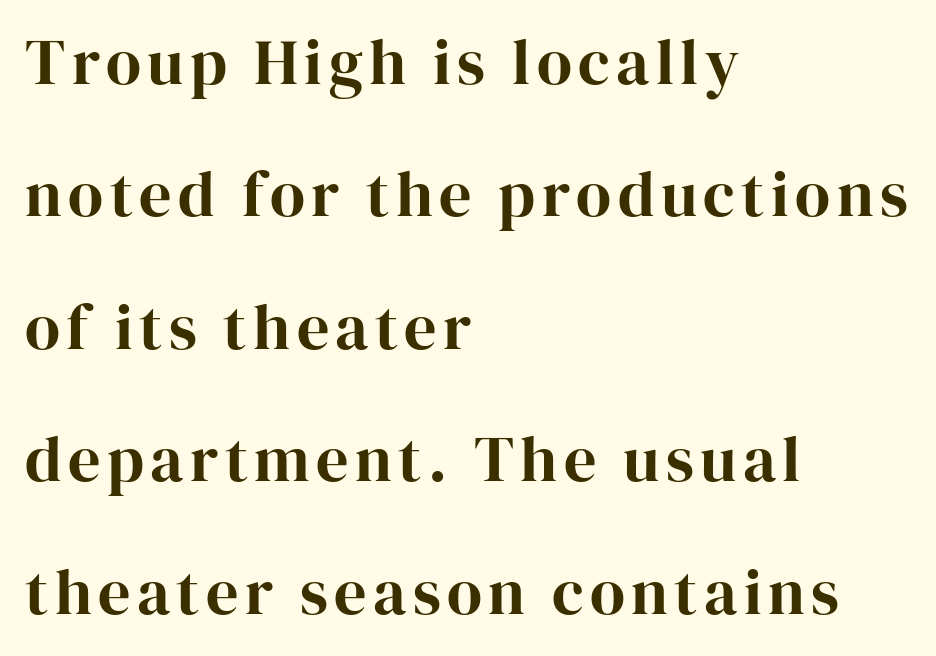
Q: Is the text italic (slanted)? A: No, it is upright.
Q: Is the typeface a serif or a sans-serif typeface? A: Serif.
Q: Is the text underlined? A: No.
Q: How is the paragraph aligned? A: Left-aligned.
Q: Is the spacing between lines tight, normal or loose? A: Loose.
Q: Width (condensed, normal, or wide)? A: Normal.
Q: Stroke contrast? A: High.
Q: x-height? A: Medium.
Q: Monospaced? A: No.
